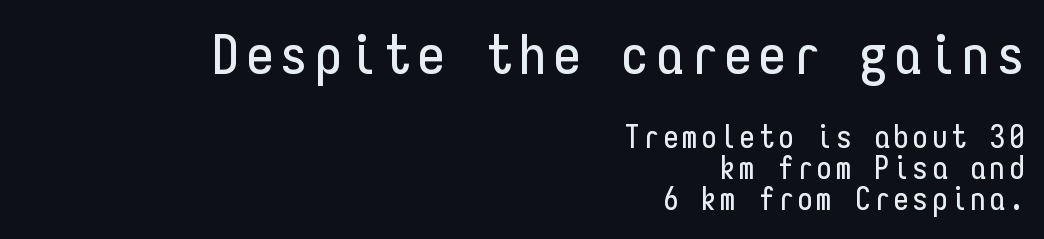
Every row of glyphs terminates at an identical x-position on the right. Nope, not italic — everything's standing straight. Regarding serifs, this sample does without them. Two sizes are in play, and the larger belongs to the first block. Do the characters align in a grid? Yes, the font is monospaced.
